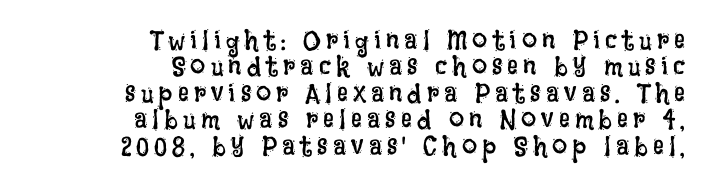
The space beneath each line is pristine and unruled. Notice how the stems are strictly vertical — no italics here. Stems and bowls with no extra thickness — not bold. Leftover space on each line is placed entirely before the opening word.
